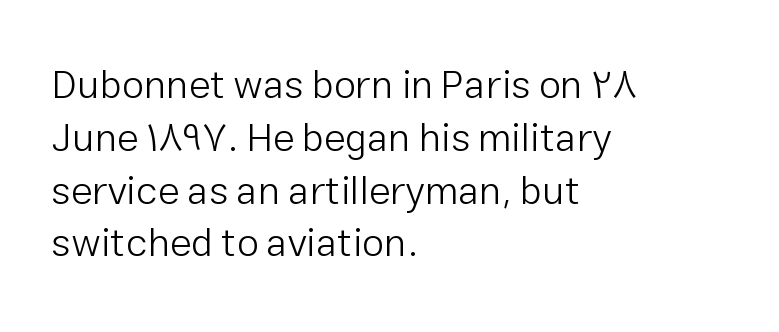
The type family on display is of the sans-serif kind. The passage shown has conventional tracking throughout. The typesetter chose a ragged-right arrangement here. Stems here are at most as thick as an everyday book face. This sample has the flowing, uneven cadence of proportional lettering.
